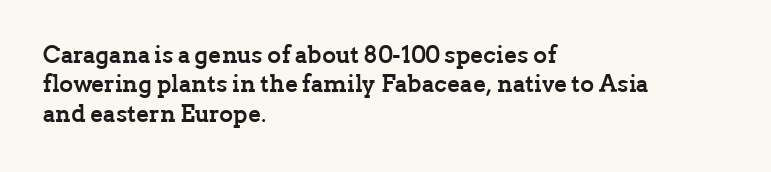
Check the space under the baseline: it is left empty. Words appear dense and cohesive because spacing is normal. Summary of weight: heavy, a full bold. Caption: multi-line text, flush left, ragged right.
